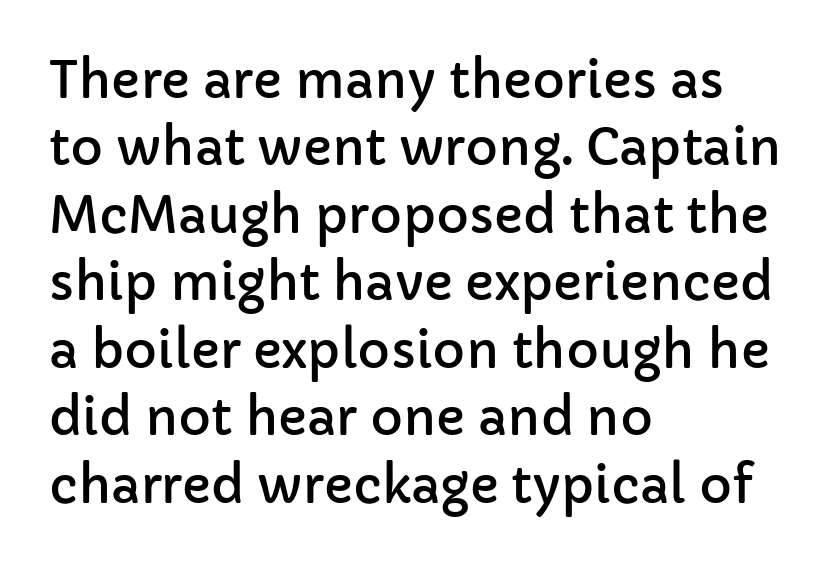
This sample is left-justified, so line endings fall wherever the words run out. Glance below the letters and you will spot only blank space. Is this a fixed-width face? No — the glyphs have proportional, varying widths. The block of text has a typical density, with ordinary space between rows.
